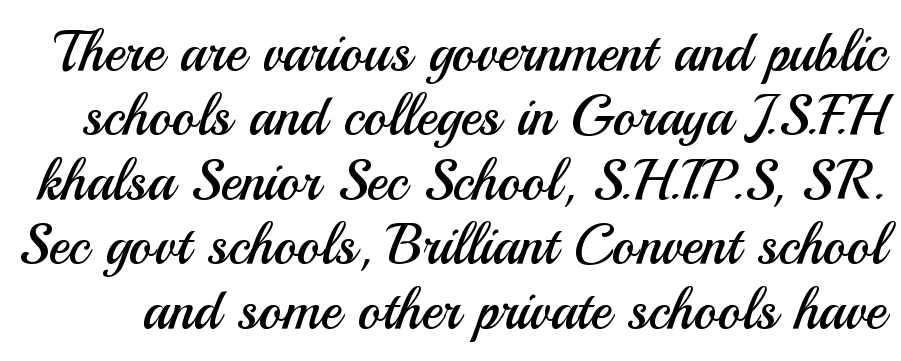
The typeface has the unassuming heft of standard copy or less. How are the letters spaced? Ordinarily, with no added tracking. These lines are composed in type without serifs. Note the varied advance widths — an 'i' is clearly narrower than an 'm'. Honestly, there is no underline to notice here at all.
